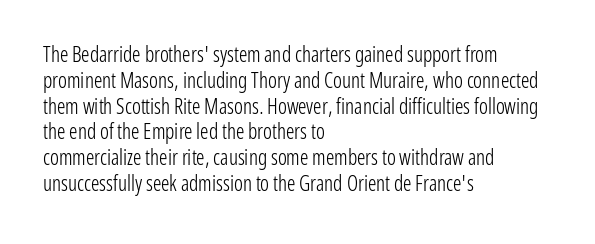
Q: Is the text bold? A: No.
Q: Is the text italic (slanted)? A: No, it is upright.
Q: Is the text underlined? A: No.
Q: How is the paragraph aligned? A: Left-aligned.
Q: Is the spacing between letters normal or unusually wide? A: Normal.
